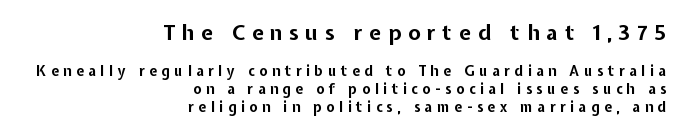
{"italic": "no", "bold": "yes", "underline": "no", "align": "right", "line_spacing": "normal", "line_spacing_ratio": 1.26, "letter_spacing": "wide", "letter_spacing_em": 0.33, "larger_block": "first", "size_ratio": 1.5, "glyph_px": 21}
